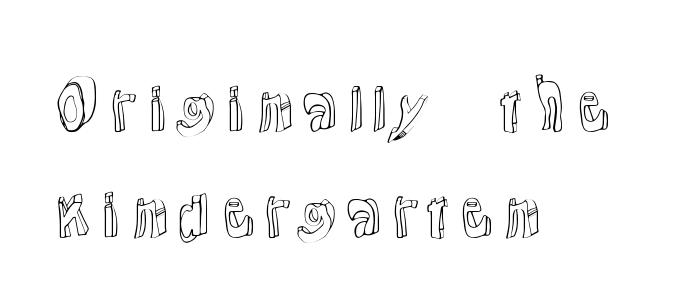
Words float on clear page, feet unadorned. The rendering uses natural spacing where letterforms have individual widths. Observe the ordinary spacing: letters are neighbours, not strangers. Designer's note — italics off, roman on.
